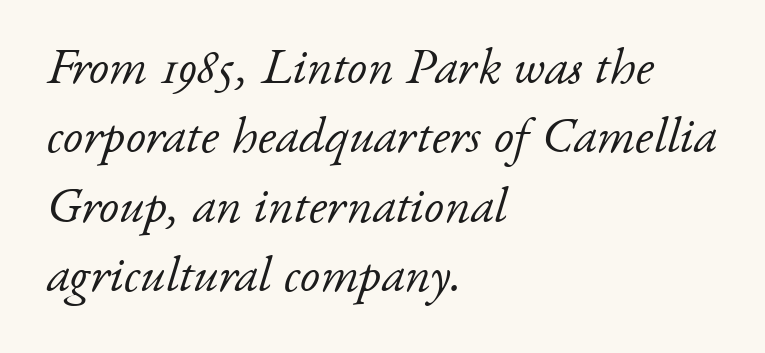
Do the characters align in a grid? No, the font is proportional. Stems here are at most as thick as an everyday book face. This rendering leaves character spacing at its baseline value. This sample uses an oblique cut, with every glyph tilted off the vertical. Stroke terminals: seriffed.
